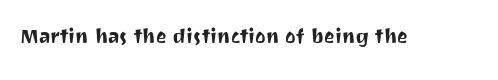
{"italic": "no", "underline": "no", "letter_spacing": "normal", "letter_spacing_em": 0.0, "glyph_px": 25}
